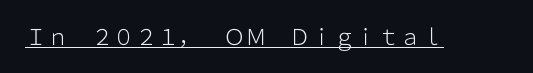
Q: Is the text bold? A: No.
Q: Is the text italic (slanted)? A: No, it is upright.
Q: Is the text underlined? A: Yes.
Q: Is the spacing between letters normal or unusually wide? A: Normal.
